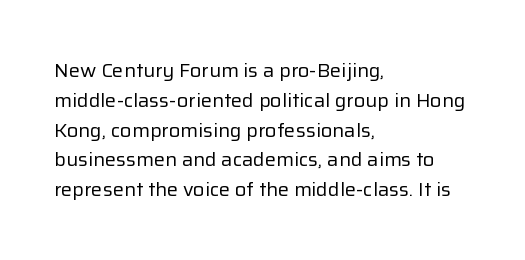
Q: Is the text bold? A: No.
Q: Is the text italic (slanted)? A: No, it is upright.
Q: Is the text underlined? A: No.
Q: How is the paragraph aligned? A: Left-aligned.
Q: Is the spacing between letters normal or unusually wide? A: Normal.
Q: Is the spacing between lines tight, normal or loose? A: Normal.
